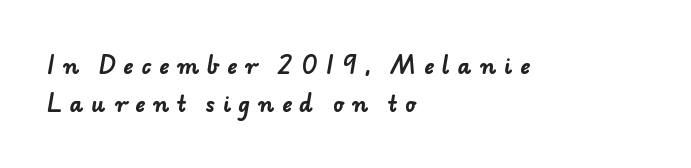
The characters look thick and weighty, a clear bold. You could only call the tracking loose — the letters float apart. The space beneath each line is pristine and unruled. In CSS terms this would be text-align: left.
